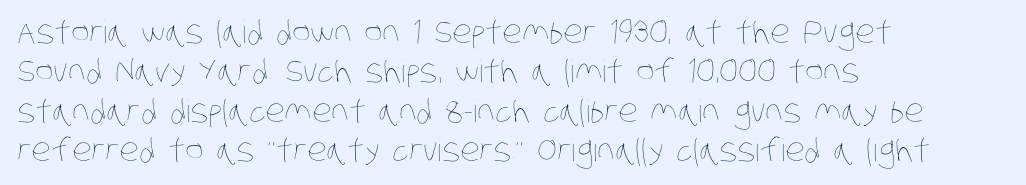
{"bold": "no", "weight": "thin", "width": "condensed", "stroke_contrast": "low", "x_height": "large", "monospaced": "no", "underline": "no", "align": "left", "line_spacing": "normal", "line_spacing_ratio": 1.27, "letter_spacing": "normal", "letter_spacing_em": 0.0, "glyph_px": 31}
